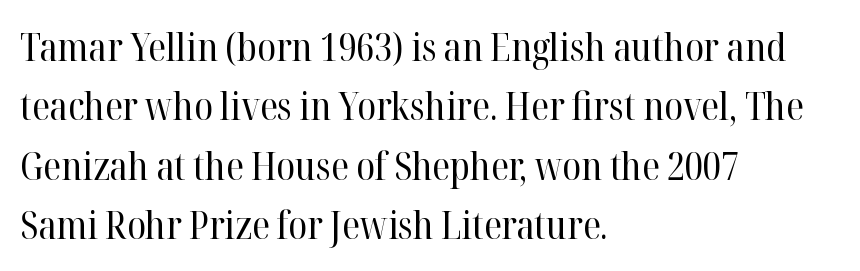
The image shows 38 px regular-weight serif type, upright; set left-aligned, normal line spacing (1.56x), normal letter spacing, not underlined; high stroke contrast and a medium x-height.
